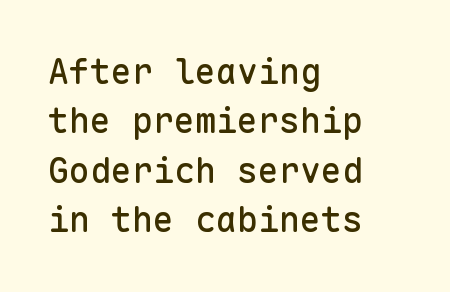
The block of text has a typical density, with ordinary space between rows. Every row of glyphs begins at an identical x-position on the left. Quick note: not italic, upright. The rendering shows plain stroke endings on the letterforms — a sans-serif design. A clean baseline with only descenders dipping below it. Every character here occupies the same horizontal width, giving the sample a typewriter-like rhythm.
